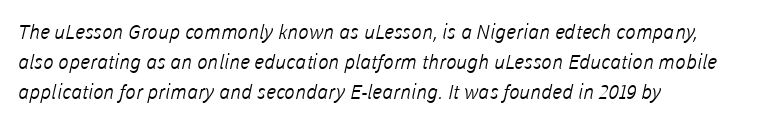
{"bold": "no", "underline": "no", "align": "left", "line_spacing": "normal", "line_spacing_ratio": 1.5, "letter_spacing": "normal", "letter_spacing_em": 0.0, "glyph_px": 20}
